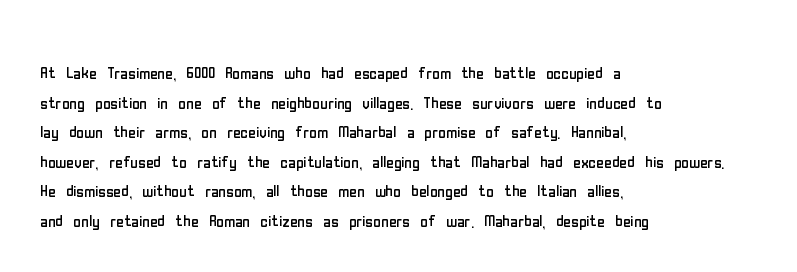
{"italic": "no", "bold": "no", "underline": "no", "align": "left", "line_spacing": "normal", "line_spacing_ratio": 1.41, "letter_spacing": "normal", "letter_spacing_em": 0.0, "glyph_px": 21}
